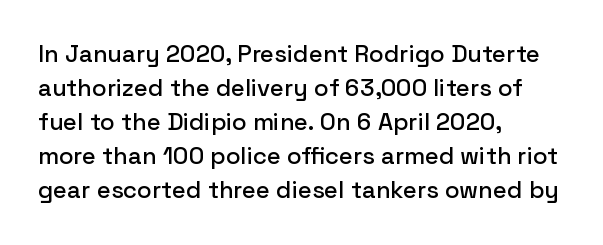
Q: Is the text italic (slanted)? A: No, it is upright.
Q: Is the text underlined? A: No.
Q: How is the paragraph aligned? A: Left-aligned.
Q: Is the spacing between letters normal or unusually wide? A: Normal.
Q: Is the spacing between lines tight, normal or loose? A: Normal.
